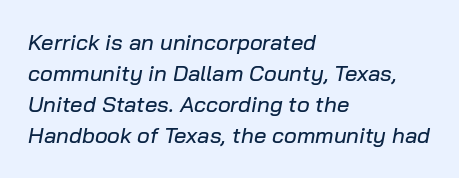
{"italic": "yes", "lean": "right", "slant_degrees": 10, "underline": "no", "align": "left", "line_spacing": "normal", "line_spacing_ratio": 1.41, "letter_spacing": "normal", "letter_spacing_em": 0.0, "glyph_px": 22}
